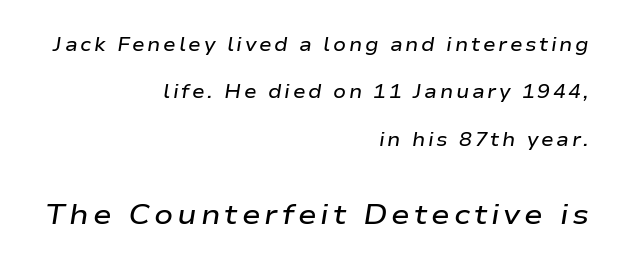
Q: Is the text bold? A: Semi-bold.
Q: Is the text italic (slanted)? A: Yes, it leans right by about 9 degrees.
Q: Is the text underlined? A: No.
Q: How is the paragraph aligned? A: Right-aligned.
Q: Is the spacing between lines tight, normal or loose? A: Loose.
Q: Which block of text is set in a larger size, the first (top) or the second (bottom)? A: The second (bottom) one.
Q: Width (condensed, normal, or wide)? A: Wide.
Q: Stroke contrast? A: Low.
Q: x-height? A: Medium.
Q: Monospaced? A: No.
